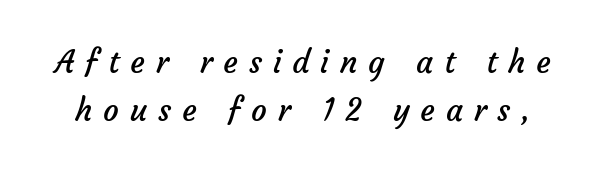
The image shows 31 px regular-weight sans-serif type; set normal line spacing (1.54x), unusually wide letter spacing (+0.35 em), not underlined; low stroke contrast and a medium x-height.
